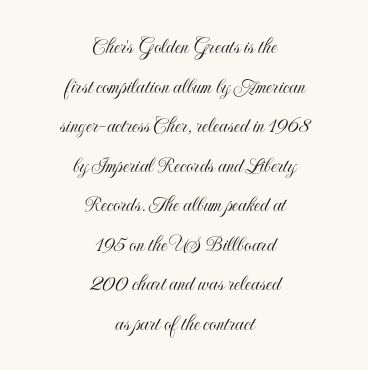
Type without underlining. Is the block centered? Yes — each line is placed symmetrically about the middle. The letterforms sit shoulder to shoulder at normal distance.
